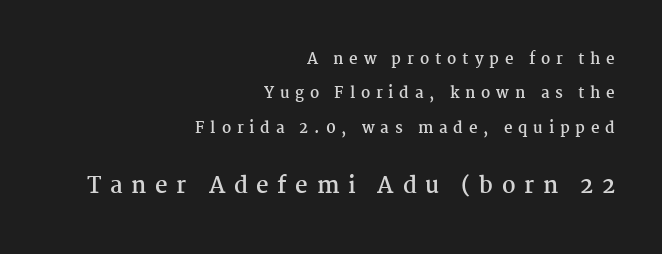
{"italic": "no", "bold": "yes", "underline": "no", "align": "right", "line_spacing": "loose", "line_spacing_ratio": 2.3, "letter_spacing": "wide", "letter_spacing_em": 0.39, "larger_block": "second", "size_ratio": 1.47, "glyph_px": 22}
